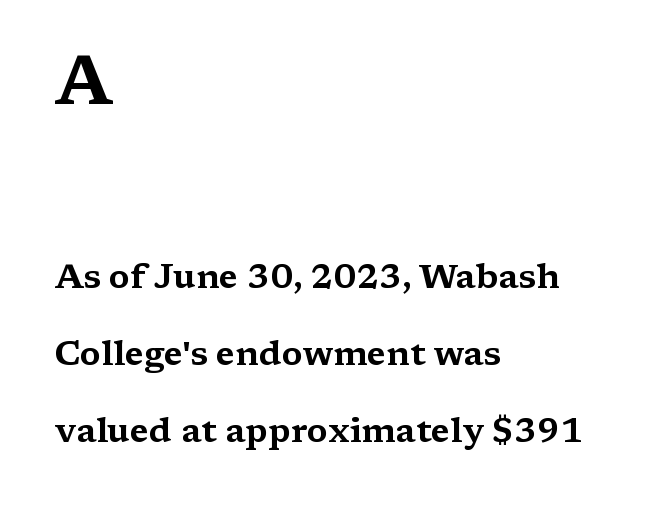
{"serif": "yes", "italic": "no", "width": "wide", "stroke_contrast": "medium", "x_height": "medium", "monospaced": "no", "underline": "no", "align": "left", "line_spacing": "loose", "line_spacing_ratio": 2.27, "letter_spacing": "normal", "letter_spacing_em": 0.0, "larger_block": "first", "size_ratio": 2.0, "glyph_px": 68}
